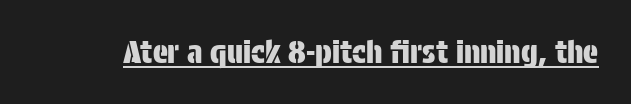
{"serif": "no", "italic": "no", "width": "condensed", "stroke_contrast": "low", "x_height": "large", "monospaced": "no", "underline": "yes", "letter_spacing": "normal", "letter_spacing_em": 0.0, "glyph_px": 31}
